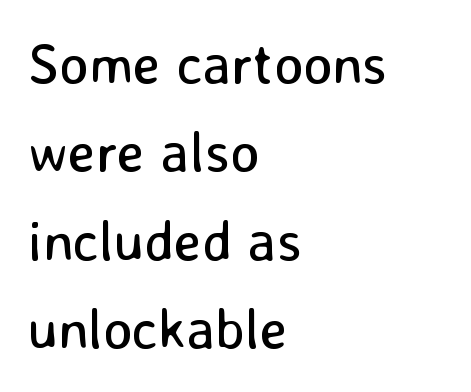
Each letter keeps its own natural width here, so spacing adapts to shape. Leading: standard. The text block is weighted toward the left margin, trailing off unevenly rightward. Posture: vertical.
